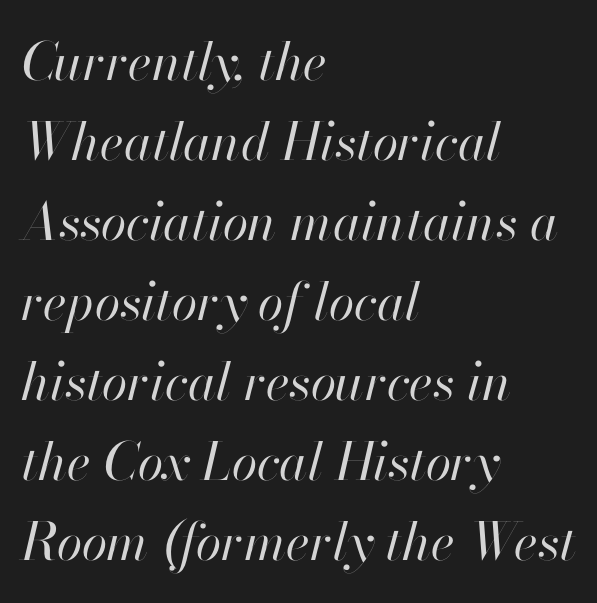
Q: Is the text bold? A: No.
Q: Is the text italic (slanted)? A: Yes, it leans right by about 13 degrees.
Q: Is the text underlined? A: No.
Q: How is the paragraph aligned? A: Left-aligned.
Q: Is the spacing between letters normal or unusually wide? A: Normal.
Q: Is the spacing between lines tight, normal or loose? A: Normal.
Q: Width (condensed, normal, or wide)? A: Normal.
Q: Stroke contrast? A: High.
Q: x-height? A: Small.
Q: Monospaced? A: No.
